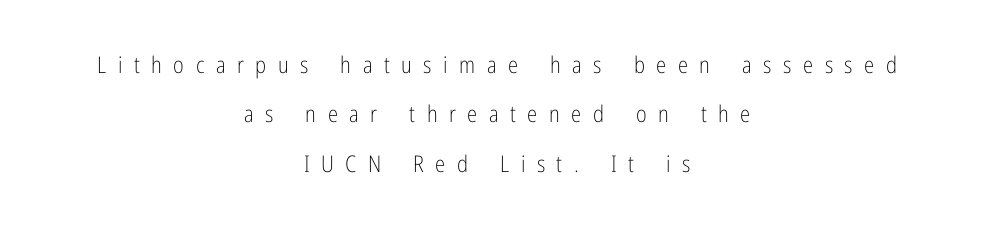
The image shows 23 px text type, upright; set centered, loose line spacing (2.15x), unusually wide letter spacing (+0.5 em), not underlined.
